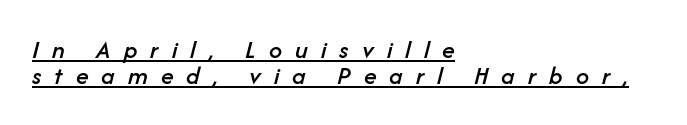
The image shows 26 px text type, italic (leaning right); set left-aligned, tight line spacing (1.0x), unusually wide letter spacing (+0.5 em), underlined.
